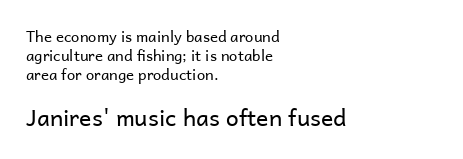
Q: Is the text bold? A: No.
Q: Is the text italic (slanted)? A: No, it is upright.
Q: Is the text underlined? A: No.
Q: How is the paragraph aligned? A: Left-aligned.
Q: Is the spacing between letters normal or unusually wide? A: Normal.
Q: Is the spacing between lines tight, normal or loose? A: Normal.
Q: Which block of text is set in a larger size, the first (top) or the second (bottom)? A: The second (bottom) one.
